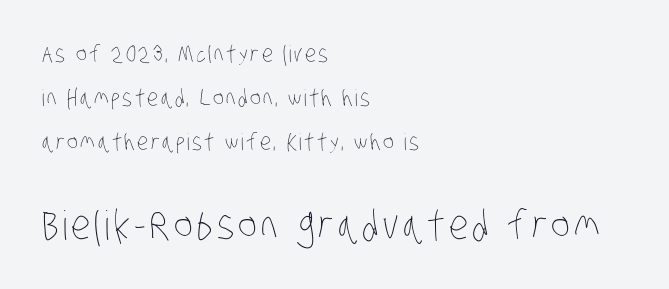
The image shows 40 px thin, condensed type; set left-aligned, loose line spacing (1.92x), not underlined; the second (bottom) block is 1.74x larger; low stroke contrast and a large x-height.
